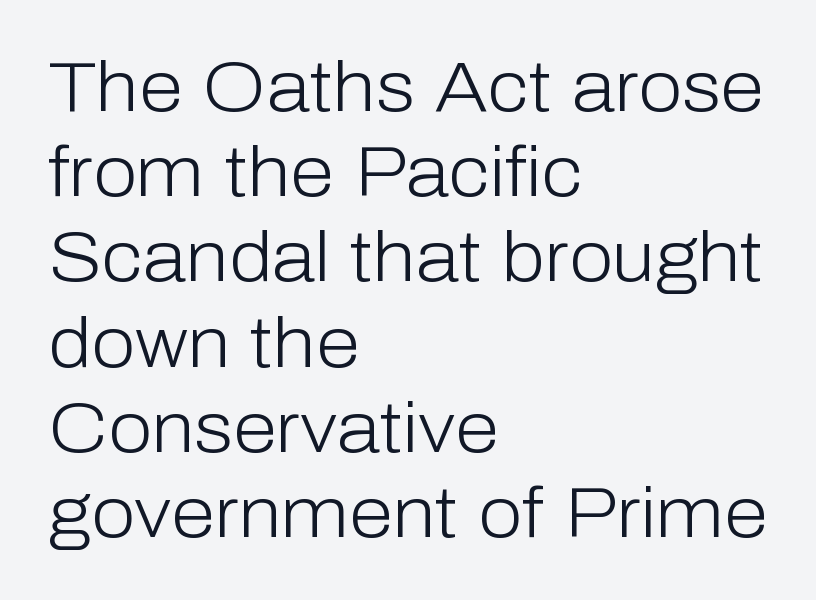
Q: Is the text bold? A: No.
Q: Is the text italic (slanted)? A: No, it is upright.
Q: Is the typeface a serif or a sans-serif typeface? A: Sans-serif.
Q: Is the text underlined? A: No.
Q: How is the paragraph aligned? A: Left-aligned.
Q: Is the spacing between letters normal or unusually wide? A: Normal.
Q: Width (condensed, normal, or wide)? A: Normal.
Q: Stroke contrast? A: Low.
Q: x-height? A: Medium.
Q: Monospaced? A: No.
